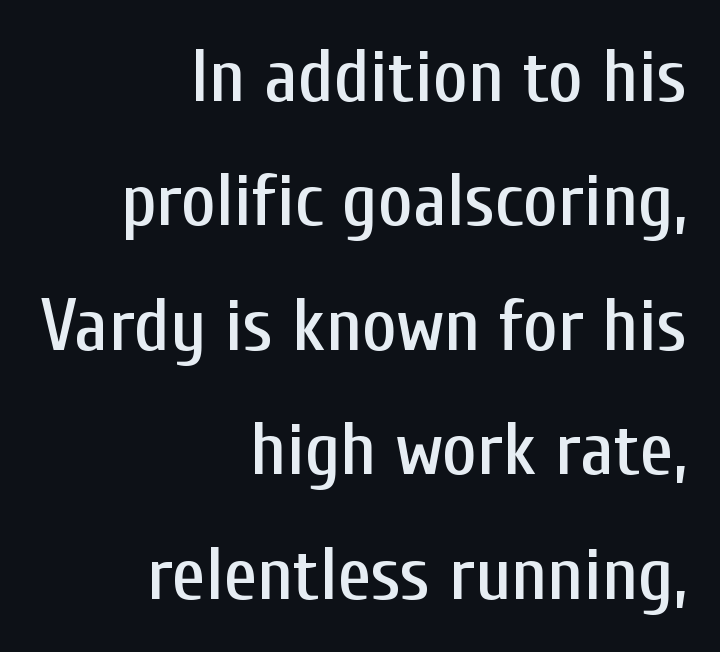
The image shows 75 px condensed sans-serif type, upright; set right-aligned, normal line spacing (1.66x), normal letter spacing, not underlined; low stroke contrast and a medium x-height.
